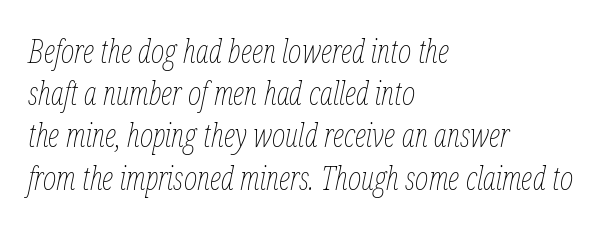
The image shows 32 px thin, condensed type, italic (leaning right); set left-aligned, normal line spacing (1.32x), normal letter spacing, not underlined; low stroke contrast and a medium x-height.
